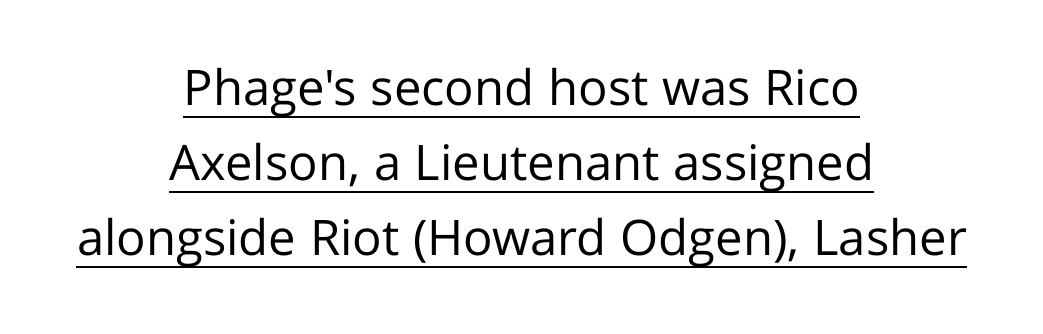
These glyphs show unthickened strokes, regular width or finer. Unlike a traditional serif, this face leaves its strokes unadorned. The rendering uses natural spacing where letterforms have individual widths. This is underlined copy, the kind a proofreader might mark for attention. Neither beginnings nor endings align; midpoints do.
